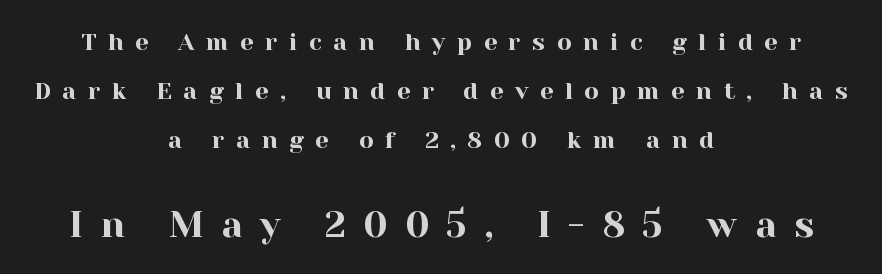
{"serif": "yes", "italic": "no", "width": "normal", "x_height": "medium", "monospaced": "no", "underline": "no", "align": "center", "line_spacing": "loose", "line_spacing_ratio": 2.04, "letter_spacing": "wide", "letter_spacing_em": 0.48, "larger_block": "second", "size_ratio": 1.5, "glyph_px": 36}
